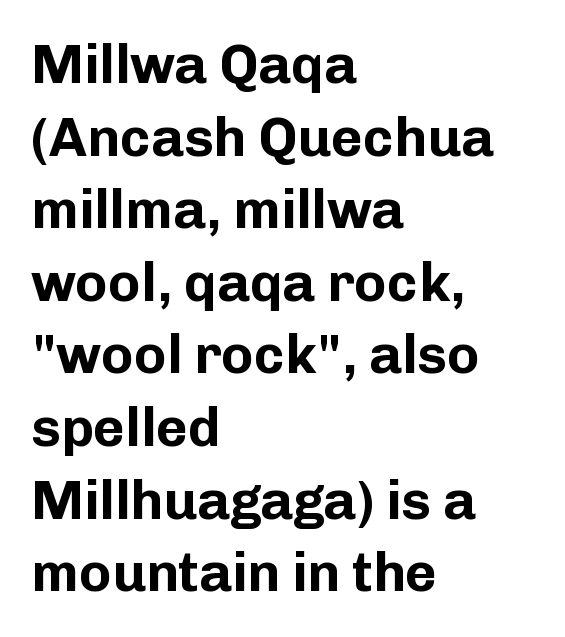
Q: Is the text bold? A: Yes.
Q: Is the text italic (slanted)? A: No, it is upright.
Q: Is the typeface a serif or a sans-serif typeface? A: Sans-serif.
Q: Is the text underlined? A: No.
Q: How is the paragraph aligned? A: Left-aligned.
Q: Is the spacing between letters normal or unusually wide? A: Normal.
Q: Is the spacing between lines tight, normal or loose? A: Normal.
Q: Width (condensed, normal, or wide)? A: Normal.
Q: Stroke contrast? A: Low.
Q: x-height? A: Medium.
Q: Monospaced? A: No.
